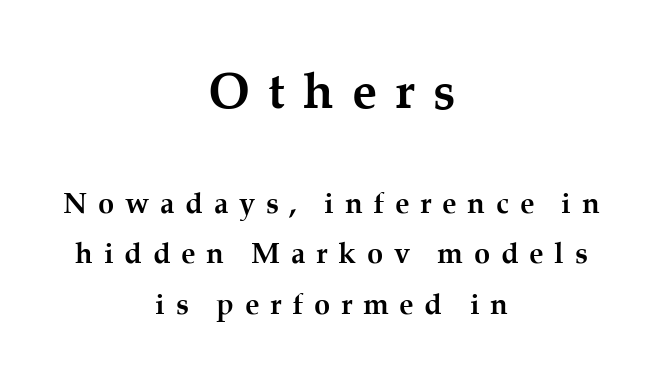
The image shows 50 px semibold serif type, upright; set centered, line spacing 1.74x, unusually wide letter spacing (+0.37 em), not underlined; the first (top) block is 1.72x larger; medium stroke contrast and a medium x-height.
